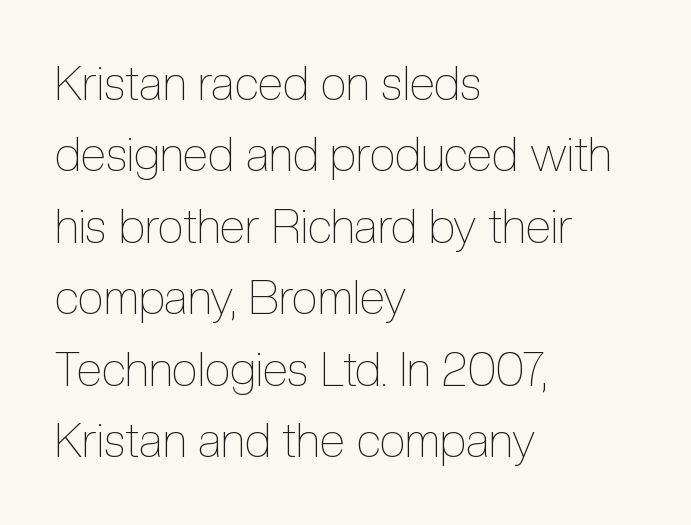
{"italic": "no", "bold": "no", "weight": "thin", "width": "condensed", "x_height": "medium", "monospaced": "no", "underline": "no", "align": "left", "line_spacing": "normal", "line_spacing_ratio": 1.52, "letter_spacing": "normal", "letter_spacing_em": 0.0, "glyph_px": 47}
